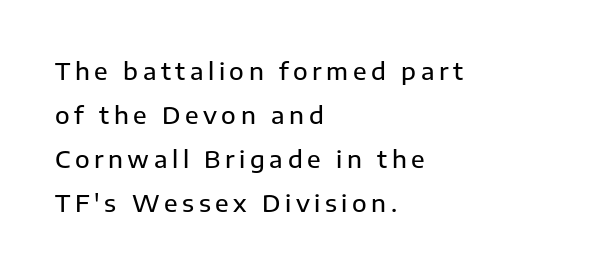
{"italic": "no", "underline": "no", "align": "left", "line_spacing_ratio": 1.83, "glyph_px": 24}
